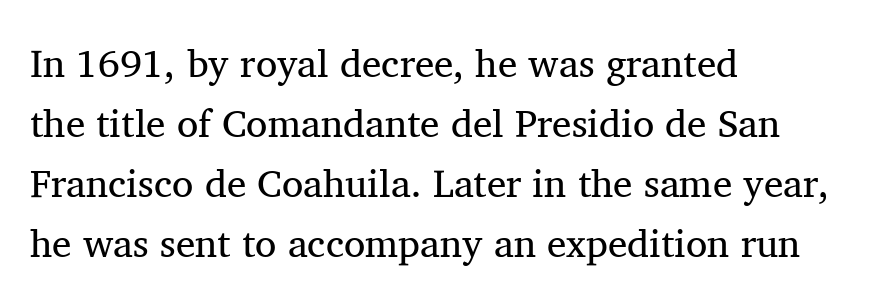
{"serif": "yes", "italic": "no", "bold": "no", "weight": "regular", "width": "normal", "stroke_contrast": "medium", "x_height": "medium", "monospaced": "no", "underline": "no", "align": "left", "line_spacing": "normal", "line_spacing_ratio": 1.54, "letter_spacing": "normal", "letter_spacing_em": 0.0, "glyph_px": 39}
